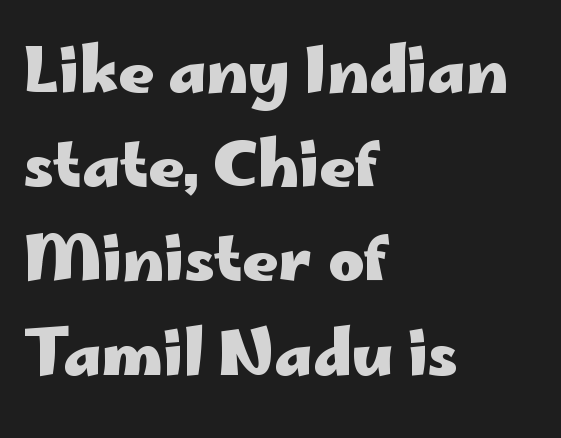
Q: Is the text bold? A: Yes.
Q: Is the text italic (slanted)? A: No, it is upright.
Q: Is the typeface a serif or a sans-serif typeface? A: Sans-serif.
Q: Is the text underlined? A: No.
Q: How is the paragraph aligned? A: Left-aligned.
Q: Is the spacing between letters normal or unusually wide? A: Normal.
Q: Is the spacing between lines tight, normal or loose? A: Normal.
Q: Width (condensed, normal, or wide)? A: Wide.
Q: Stroke contrast? A: Low.
Q: x-height? A: Small.
Q: Monospaced? A: No.
